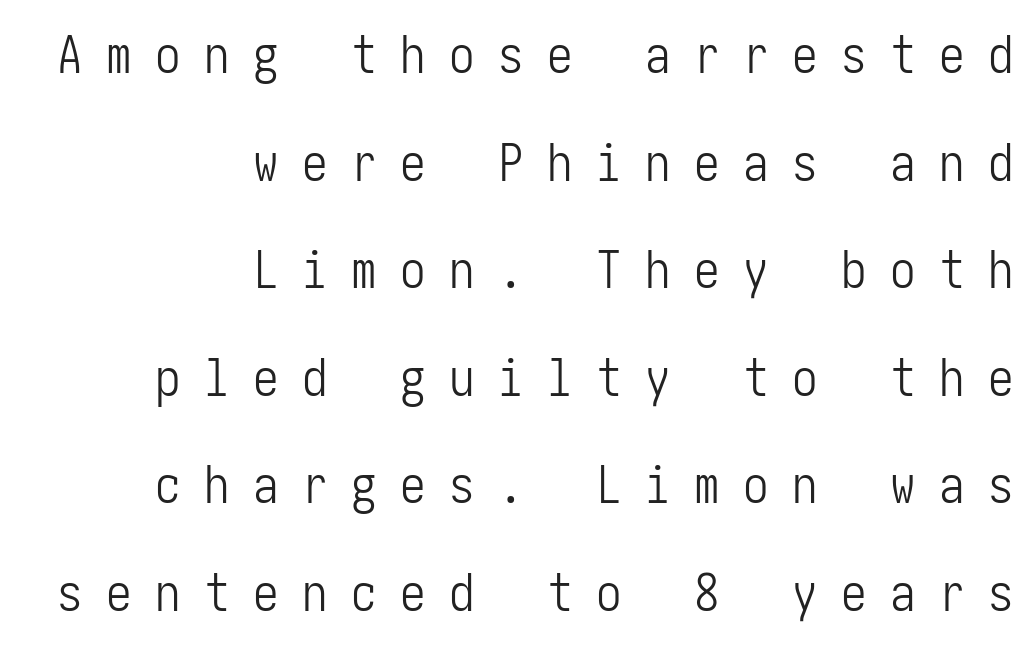
A flush-right, rag-left setting is used for this passage. Leading: increased. A bare baseline throughout the passage. Every character sits straight up, as roman type does.
